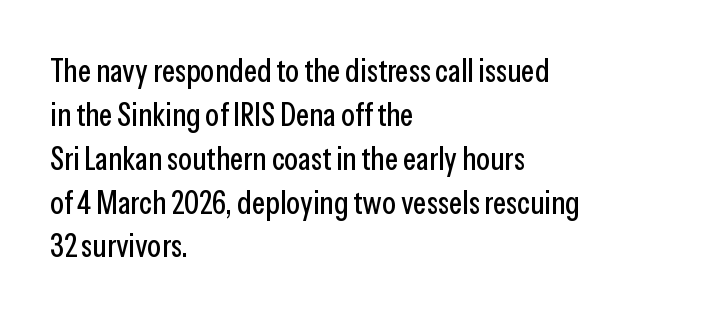
The image shows 32 px condensed sans-serif type, upright; set left-aligned, normal line spacing (1.37x), normal letter spacing, not underlined; low stroke contrast and a medium x-height.
